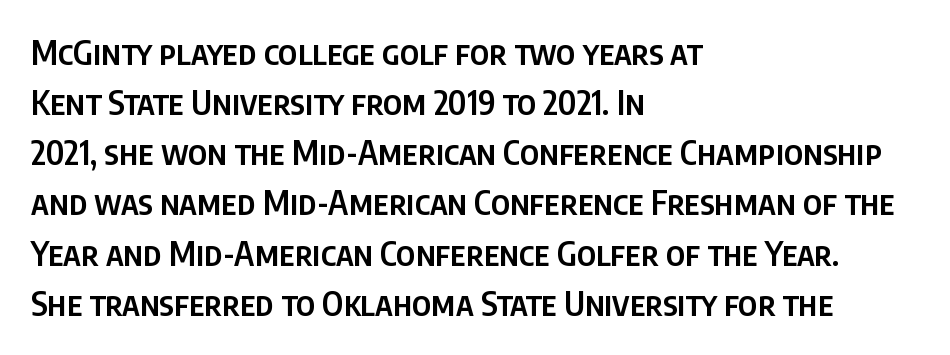
The space directly below the letters is spotless. These lines are rendered in a variable-pitch font. Leading: standard. Ascenders rise straight up at ninety degrees. No feet cap the strokes, marking this as sans-serif type.
